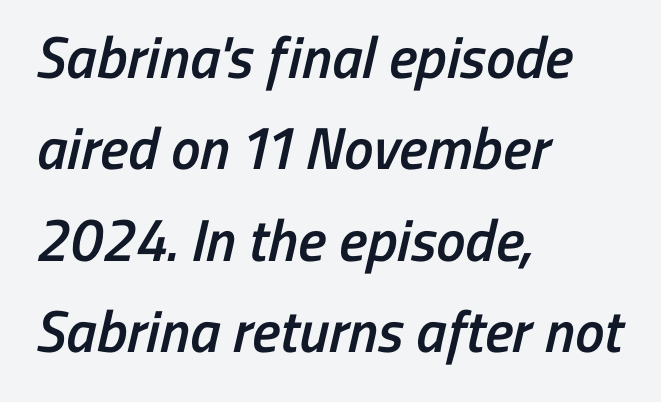
{"serif": "no", "bold": "semi", "weight": "semibold", "width": "condensed", "stroke_contrast": "low", "x_height": "medium", "monospaced": "no", "underline": "no", "align": "left", "line_spacing": "normal", "line_spacing_ratio": 1.55, "letter_spacing": "normal", "letter_spacing_em": 0.0, "glyph_px": 59}
